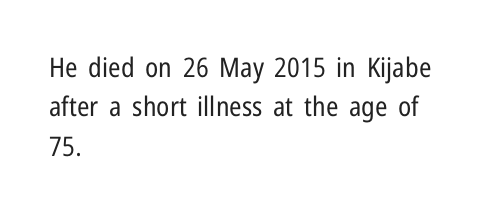
Q: Is the text bold? A: No.
Q: Is the text italic (slanted)? A: No, it is upright.
Q: Is the text underlined? A: No.
Q: How is the paragraph aligned? A: Left-aligned.
Q: Is the spacing between letters normal or unusually wide? A: Normal.
Q: Is the spacing between lines tight, normal or loose? A: Normal.
